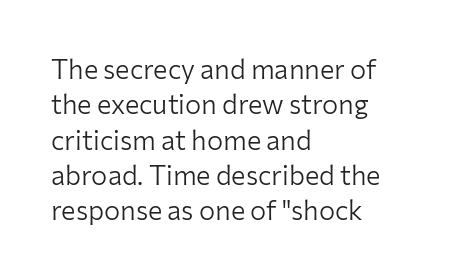
Line beginnings align vertically; line endings do not. The typography opts for an upright posture over an oblique one. Baseline-to-baseline distance is the conventional proportion of letter height. The characters are drawn with everyday or finer stroke widths. Here the glyphs are tracked normally, forming tight word shapes.
